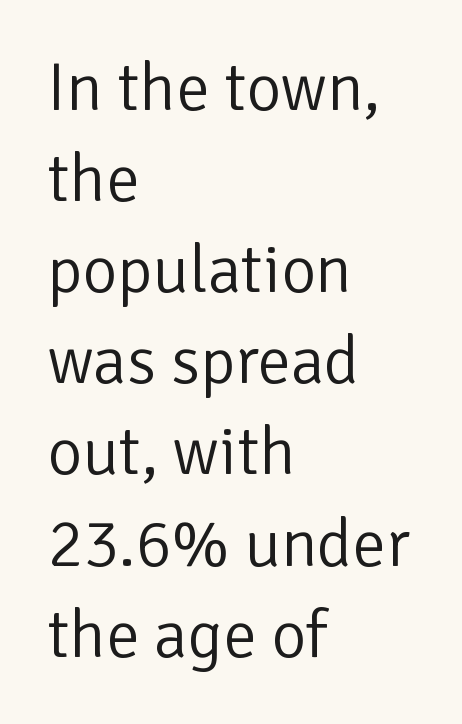
Serifs: no, the terminals of the letterforms are clean. Character widths vary here, with narrow letters taking less room than wide ones. The strokes are not fattened; the text isn't bold. The line texture is even and compact thanks to regular tracking. Horizontally, the lines are justified to the leading edge only.
